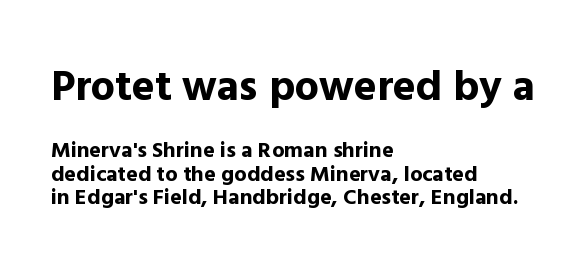
The image shows 43 px bold sans-serif type, upright; set left-aligned, tight line spacing (1.08x), normal letter spacing, not underlined; the first (top) block is 1.95x larger; a medium x-height.
